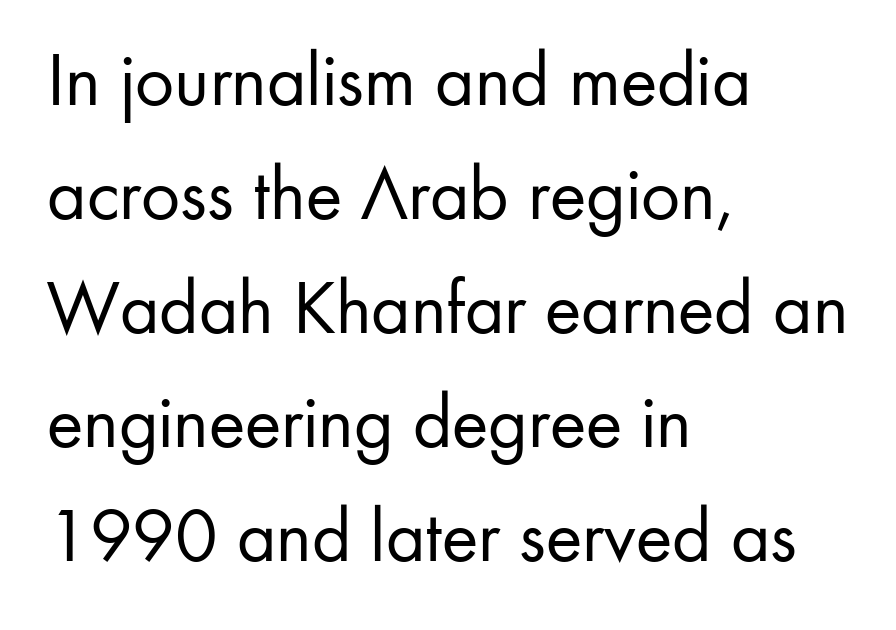
Q: Is the text bold? A: No.
Q: Is the text italic (slanted)? A: No, it is upright.
Q: Is the typeface a serif or a sans-serif typeface? A: Sans-serif.
Q: Is the text underlined? A: No.
Q: How is the paragraph aligned? A: Left-aligned.
Q: Is the spacing between letters normal or unusually wide? A: Normal.
Q: Is the spacing between lines tight, normal or loose? A: Normal.
Q: Width (condensed, normal, or wide)? A: Normal.
Q: Stroke contrast? A: Low.
Q: x-height? A: Small.
Q: Monospaced? A: No.
